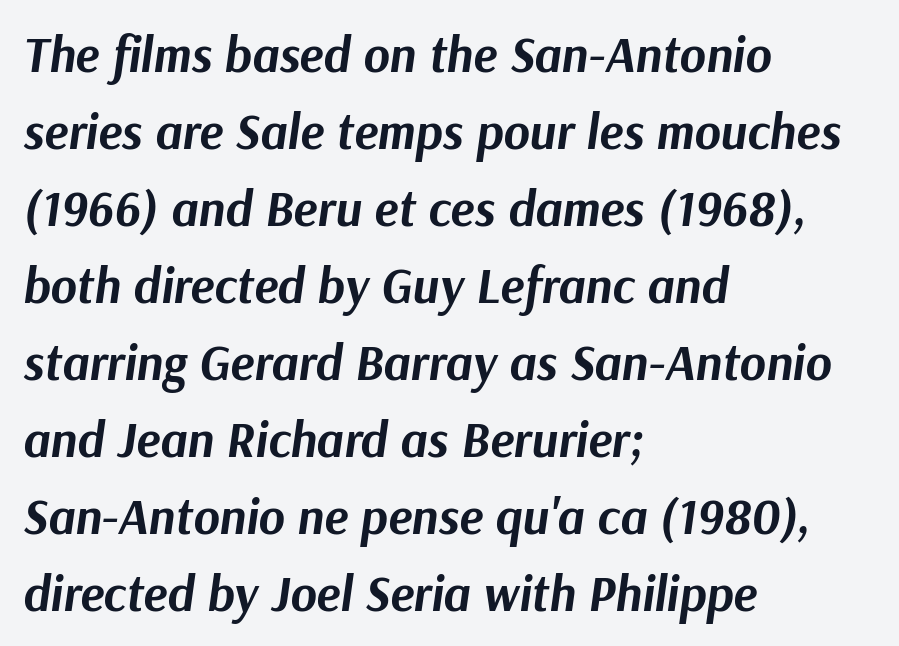
Italic: yes, the glyphs are oblique. What stands out about the letter spacing? Nothing — it is the standard amount. Line beginnings align vertically; line endings do not. Spacing verdict: proportional, widths tailored to each character.
